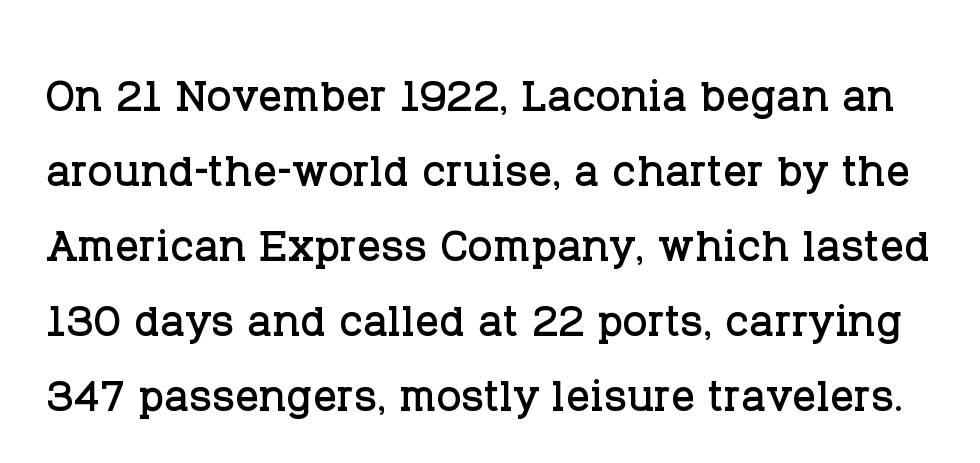
{"serif": "yes", "italic": "no", "width": "normal", "stroke_contrast": "low", "x_height": "large", "monospaced": "no", "underline": "no", "line_spacing": "normal", "line_spacing_ratio": 1.27, "letter_spacing": "normal", "letter_spacing_em": 0.0, "glyph_px": 59}
